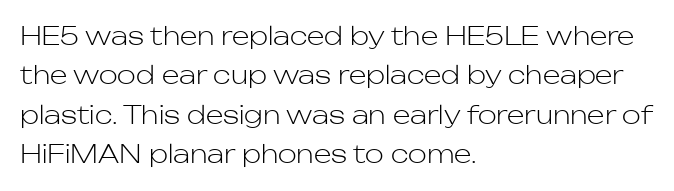
This block has exactly the height ordinary leading produces. Heft: none added — not bold. The face used here is rendered with its standard letterfit. Horizontally, the lines are justified to the leading edge only.
